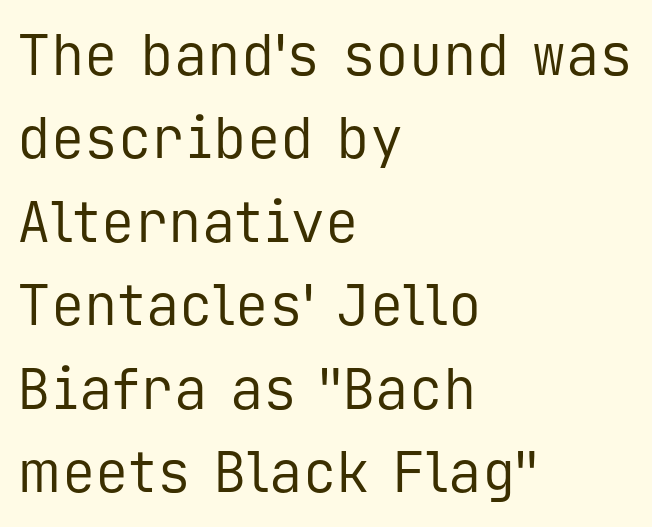
Q: Is the text bold? A: No.
Q: Is the text italic (slanted)? A: No, it is upright.
Q: Is the typeface a serif or a sans-serif typeface? A: Sans-serif.
Q: Is the text underlined? A: No.
Q: How is the paragraph aligned? A: Left-aligned.
Q: Is the spacing between letters normal or unusually wide? A: Normal.
Q: Is the spacing between lines tight, normal or loose? A: Normal.
Q: Width (condensed, normal, or wide)? A: Normal.
Q: Stroke contrast? A: Low.
Q: x-height? A: Medium.
Q: Monospaced? A: Yes.
